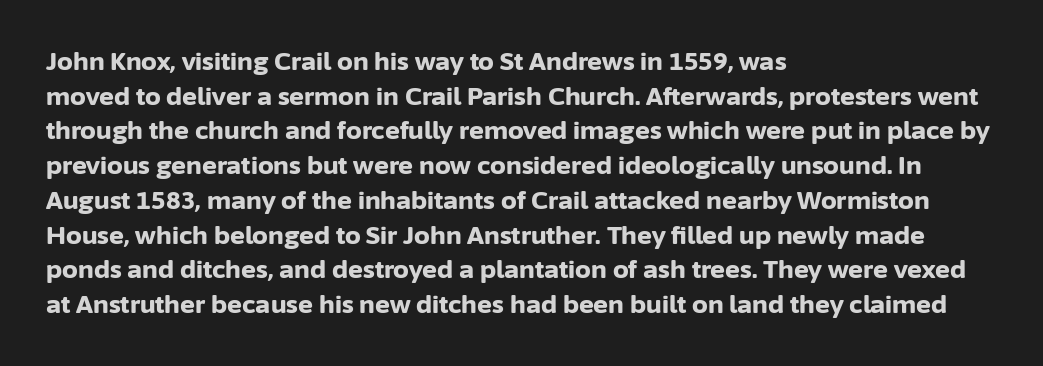
The image shows 25 px bold type, upright; set left-aligned, normal line spacing (1.39x), normal letter spacing, not underlined.
